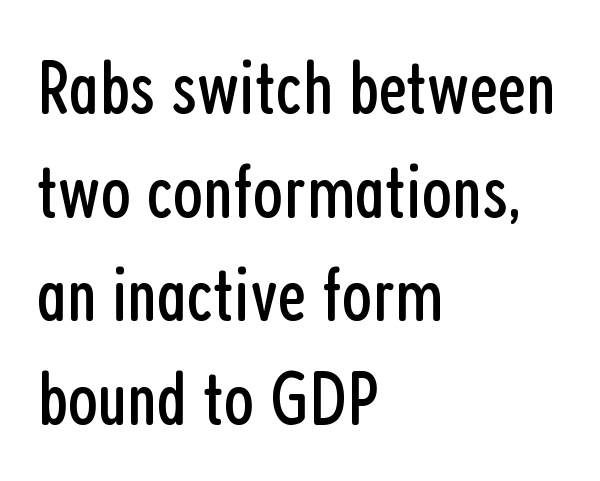
The image shows 78 px regular-weight, condensed sans-serif type, upright; set left-aligned, normal line spacing (1.33x), normal letter spacing, not underlined; low stroke contrast and a medium x-height.
